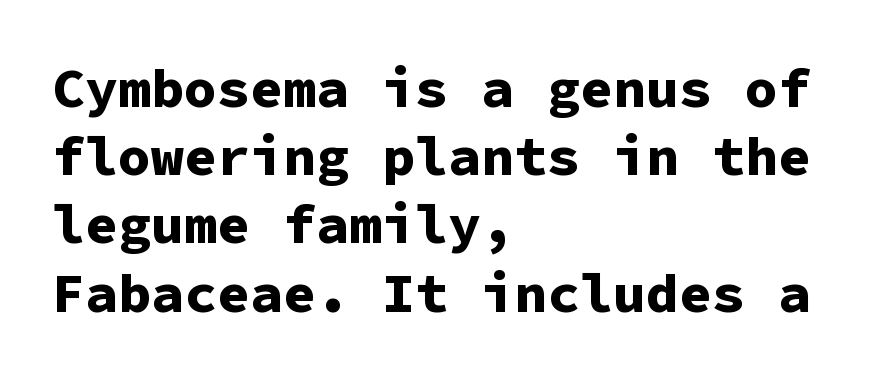
Horizontal alignment here is leftward, the default for most running prose. Set as a true bold cut, around the 700 mark. Fixed-width glyphs throughout — classic coding-font behaviour. Letters rest on an invisible, unmarked baseline. A sans-serif font was chosen for this passage.
